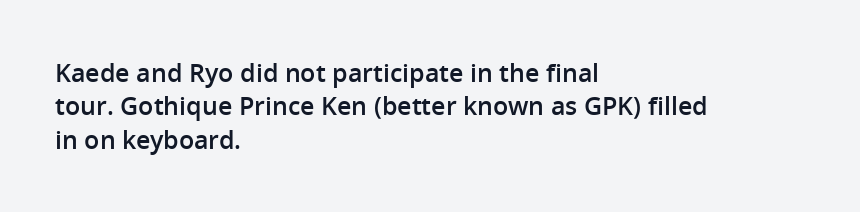
{"italic": "no", "bold": "semi", "underline": "no", "align": "left", "line_spacing": "normal", "line_spacing_ratio": 1.34, "letter_spacing": "normal", "letter_spacing_em": 0.0, "glyph_px": 25}
